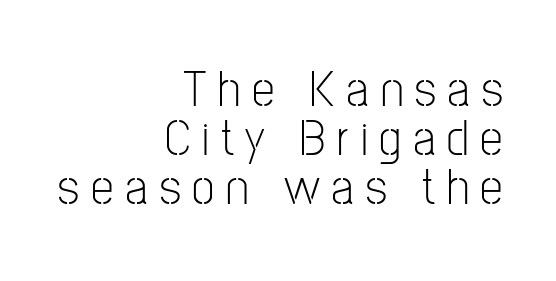
{"serif": "no", "italic": "no", "bold": "no", "weight": "light", "width": "condensed", "stroke_contrast": "low", "x_height": "medium", "monospaced": "no", "underline": "no", "align": "right", "line_spacing": "tight", "line_spacing_ratio": 0.96, "letter_spacing": "wide", "letter_spacing_em": 0.23, "glyph_px": 51}
